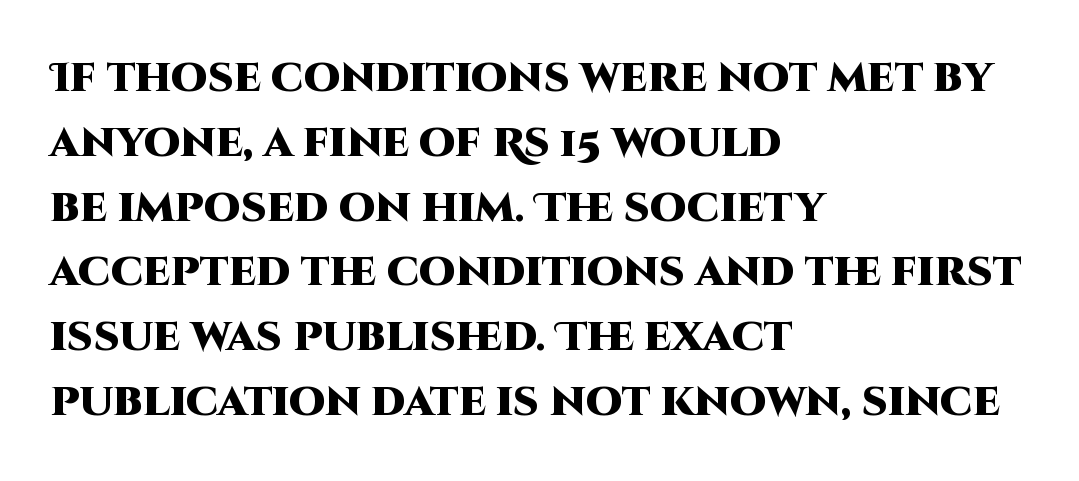
Q: Is the text bold? A: Yes.
Q: Is the text italic (slanted)? A: No, it is upright.
Q: Is the typeface a serif or a sans-serif typeface? A: Sans-serif.
Q: Is the text underlined? A: No.
Q: How is the paragraph aligned? A: Left-aligned.
Q: Is the spacing between letters normal or unusually wide? A: Normal.
Q: Is the spacing between lines tight, normal or loose? A: Normal.
Q: Width (condensed, normal, or wide)? A: Normal.
Q: Stroke contrast? A: High.
Q: x-height? A: Large.
Q: Monospaced? A: No.
